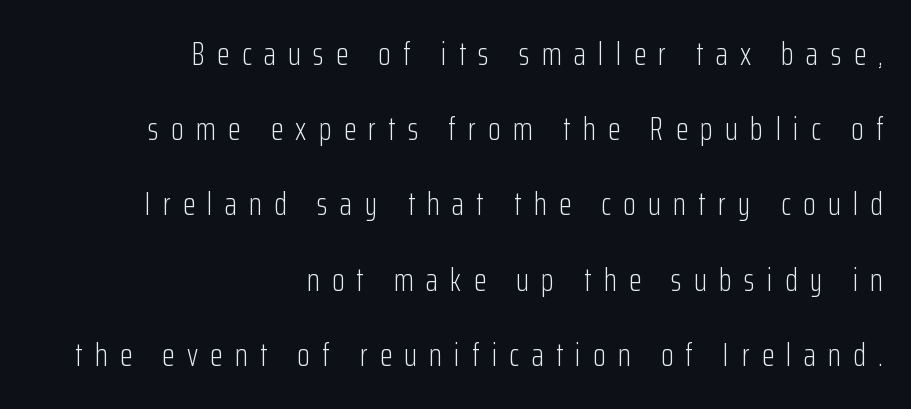
Q: Is the text bold? A: No.
Q: Is the text italic (slanted)? A: No, it is upright.
Q: Is the typeface a serif or a sans-serif typeface? A: Sans-serif.
Q: Is the text underlined? A: No.
Q: How is the paragraph aligned? A: Right-aligned.
Q: Is the spacing between letters normal or unusually wide? A: Unusually wide.
Q: Is the spacing between lines tight, normal or loose? A: Loose.
Q: Width (condensed, normal, or wide)? A: Condensed.
Q: Stroke contrast? A: Low.
Q: x-height? A: Medium.
Q: Monospaced? A: No.
